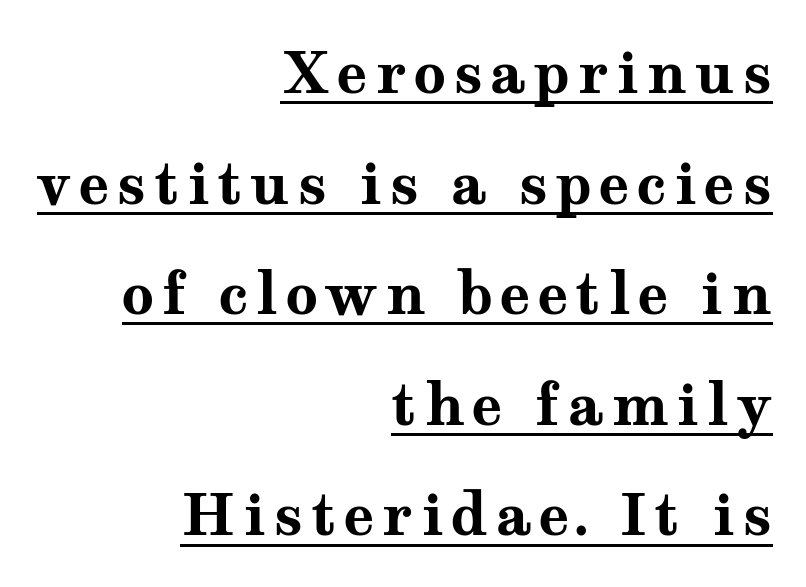
Q: Is the text bold? A: Yes.
Q: Is the text italic (slanted)? A: No, it is upright.
Q: Is the typeface a serif or a sans-serif typeface? A: Serif.
Q: Is the text underlined? A: Yes.
Q: How is the paragraph aligned? A: Right-aligned.
Q: Is the spacing between lines tight, normal or loose? A: Loose.
Q: Width (condensed, normal, or wide)? A: Wide.
Q: Stroke contrast? A: Medium.
Q: x-height? A: Medium.
Q: Monospaced? A: No.
